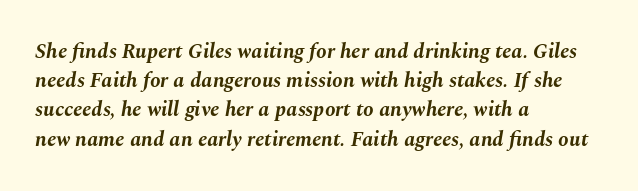
The image shows 21 px bold type, italic (leaning right); set left-aligned, normal line spacing (1.39x), normal letter spacing, not underlined.
